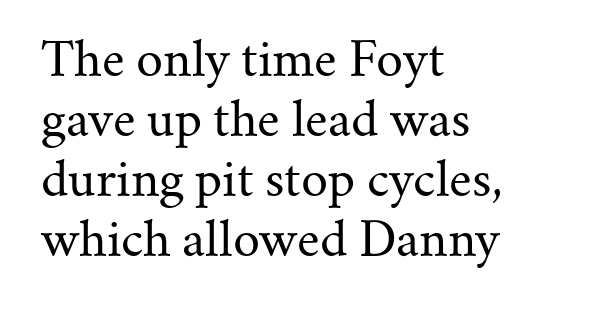
The image shows 47 px regular-weight serif type, upright; set left-aligned, normal line spacing (1.28x), normal letter spacing, not underlined; medium stroke contrast and a small x-height.
